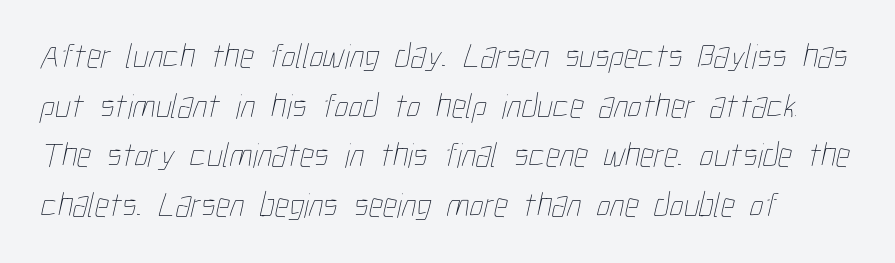
{"bold": "no", "weight": "thin", "width": "condensed", "stroke_contrast": "low", "x_height": "medium", "monospaced": "no", "underline": "no", "line_spacing": "normal", "line_spacing_ratio": 1.42, "letter_spacing": "normal", "letter_spacing_em": 0.0, "glyph_px": 35}
